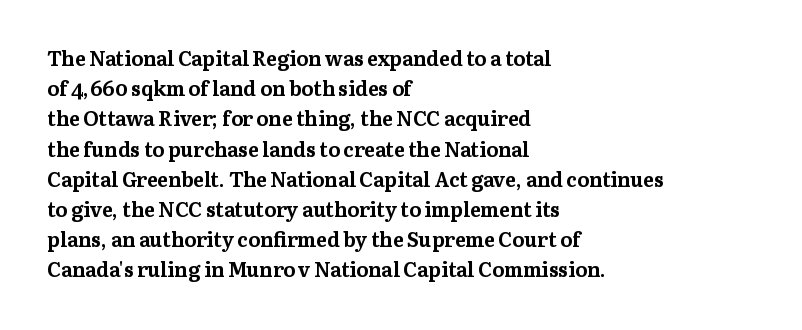
Where is the straight margin? On the left. Between one letter and the next there's only the usual sliver of space. Is there any slant? The stems are plumb. Every letter is thick-stroked: bold, no question.
